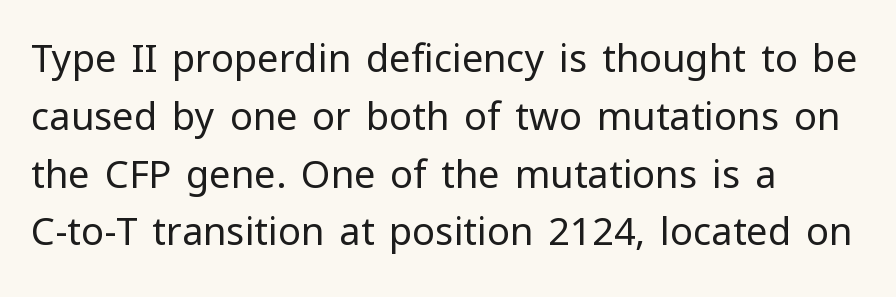
{"serif": "no", "italic": "no", "bold": "no", "weight": "regular", "width": "normal", "stroke_contrast": "low", "x_height": "medium", "monospaced": "no", "underline": "no", "align": "left", "line_spacing": "normal", "line_spacing_ratio": 1.52, "letter_spacing": "normal", "letter_spacing_em": 0.0, "glyph_px": 38}
